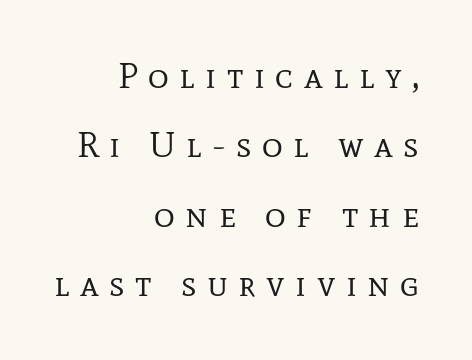
Q: Is the text bold? A: No.
Q: Is the text italic (slanted)? A: No, it is upright.
Q: Is the typeface a serif or a sans-serif typeface? A: Serif.
Q: Is the text underlined? A: No.
Q: How is the paragraph aligned? A: Right-aligned.
Q: Is the spacing between letters normal or unusually wide? A: Unusually wide.
Q: Is the spacing between lines tight, normal or loose? A: Loose.
Q: Width (condensed, normal, or wide)? A: Normal.
Q: Stroke contrast? A: Low.
Q: x-height? A: Medium.
Q: Monospaced? A: No.
